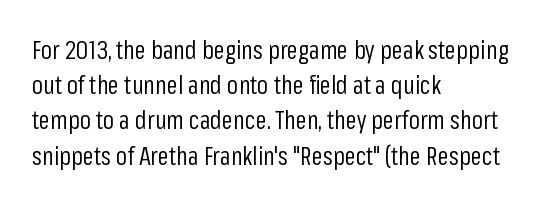
The image shows 25 px text type, upright; set left-aligned, normal line spacing (1.41x), normal letter spacing, not underlined.
